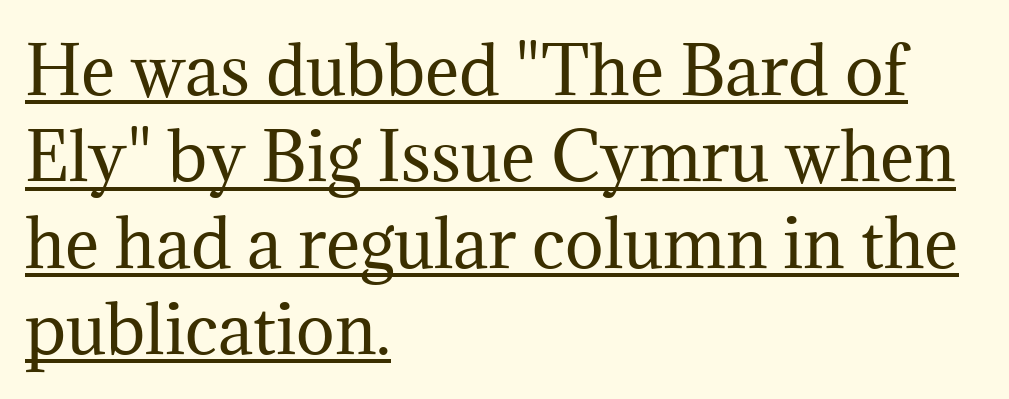
Q: Is the text bold? A: No.
Q: Is the text italic (slanted)? A: No, it is upright.
Q: Is the typeface a serif or a sans-serif typeface? A: Serif.
Q: Is the text underlined? A: Yes.
Q: How is the paragraph aligned? A: Left-aligned.
Q: Is the spacing between letters normal or unusually wide? A: Normal.
Q: Is the spacing between lines tight, normal or loose? A: Normal.
Q: Width (condensed, normal, or wide)? A: Normal.
Q: Stroke contrast? A: Medium.
Q: x-height? A: Medium.
Q: Monospaced? A: No.
